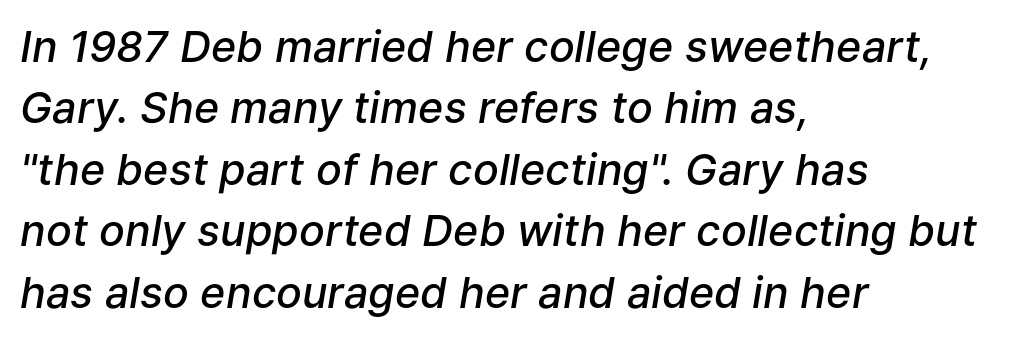
Horizontal bands of white between lines are of average thickness. Caption: semibold face, moderately heavy strokes. Does extra space separate the letters? No, they use regular spacing. Character widths vary here, with narrow letters taking less room than wide ones. The setting favours the left margin, as ordinary paragraphs usually do. Italic: yes, the glyphs are oblique.
